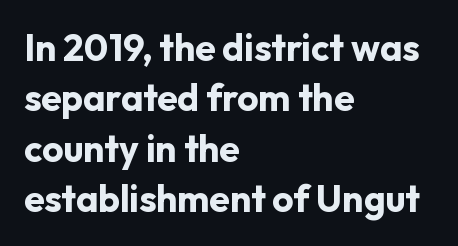
Q: Is the text bold? A: Yes.
Q: Is the text italic (slanted)? A: No, it is upright.
Q: Is the typeface a serif or a sans-serif typeface? A: Sans-serif.
Q: Is the text underlined? A: No.
Q: How is the paragraph aligned? A: Left-aligned.
Q: Is the spacing between letters normal or unusually wide? A: Normal.
Q: Is the spacing between lines tight, normal or loose? A: Normal.
Q: Width (condensed, normal, or wide)? A: Normal.
Q: Stroke contrast? A: Low.
Q: x-height? A: Medium.
Q: Monospaced? A: No.
